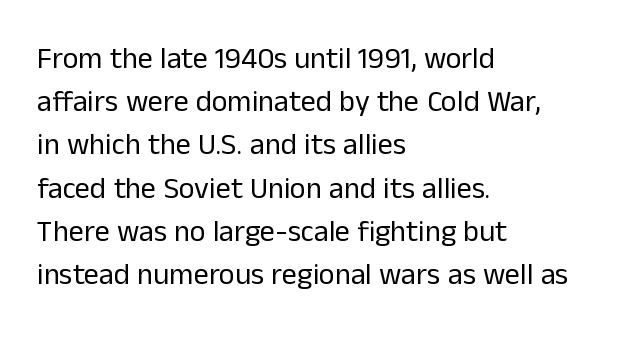
{"serif": "no", "italic": "no", "bold": "no", "weight": "regular", "width": "normal", "stroke_contrast": "low", "x_height": "medium", "monospaced": "no", "underline": "no", "align": "left", "line_spacing": "normal", "line_spacing_ratio": 1.44, "letter_spacing": "normal", "letter_spacing_em": 0.0, "glyph_px": 30}
